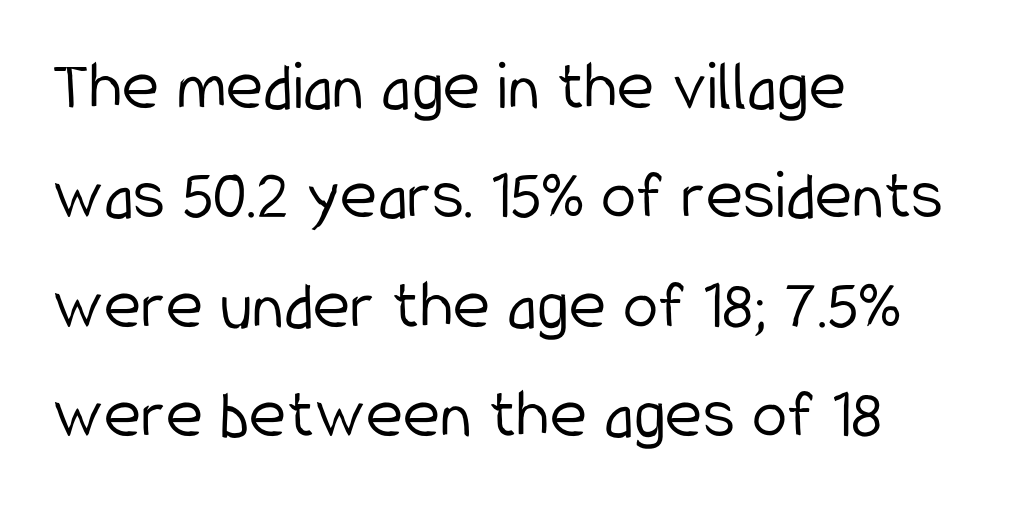
Q: Is the text bold? A: No.
Q: Is the text italic (slanted)? A: No, it is upright.
Q: Is the typeface a serif or a sans-serif typeface? A: Sans-serif.
Q: Is the text underlined? A: No.
Q: How is the paragraph aligned? A: Left-aligned.
Q: Is the spacing between letters normal or unusually wide? A: Normal.
Q: Is the spacing between lines tight, normal or loose? A: Normal.
Q: Width (condensed, normal, or wide)? A: Condensed.
Q: Stroke contrast? A: Low.
Q: x-height? A: Medium.
Q: Monospaced? A: No.
